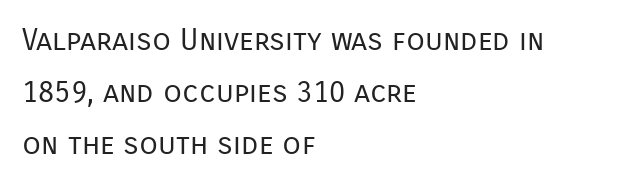
The image shows 30 px regular-weight sans-serif type, upright; set left-aligned, line spacing 1.73x, normal letter spacing, not underlined; low stroke contrast and a medium x-height.
